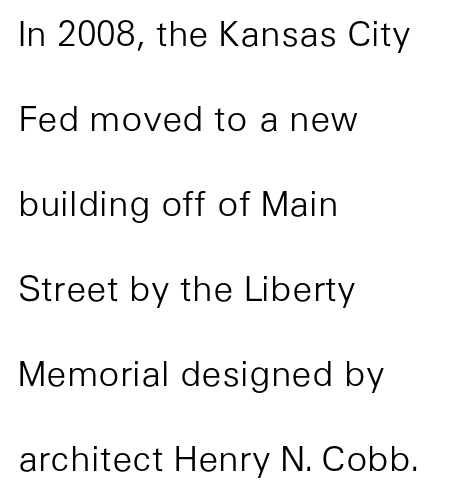
Descenders are the only things crossing below the line. Vertical strokes here are truly vertical. Each word holds together tightly as a unit, with standard inter-letter gaps. Each letter keeps its own natural width here, so spacing adapts to shape. Ink coverage per letter is moderate at most.
